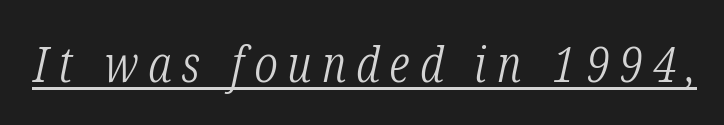
The image shows 50 px light, condensed serif type, italic (leaning right); set unusually wide letter spacing (+0.2 em), underlined; low stroke contrast and a medium x-height.
